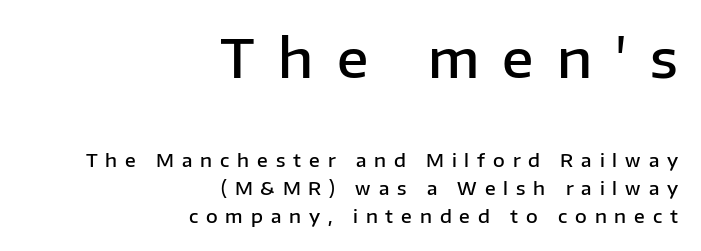
The image shows 53 px semibold sans-serif type, upright; set right-aligned, normal line spacing (1.56x), unusually wide letter spacing (+0.44 em), not underlined; the first (top) block is 2.94x larger; low stroke contrast and a medium x-height.
